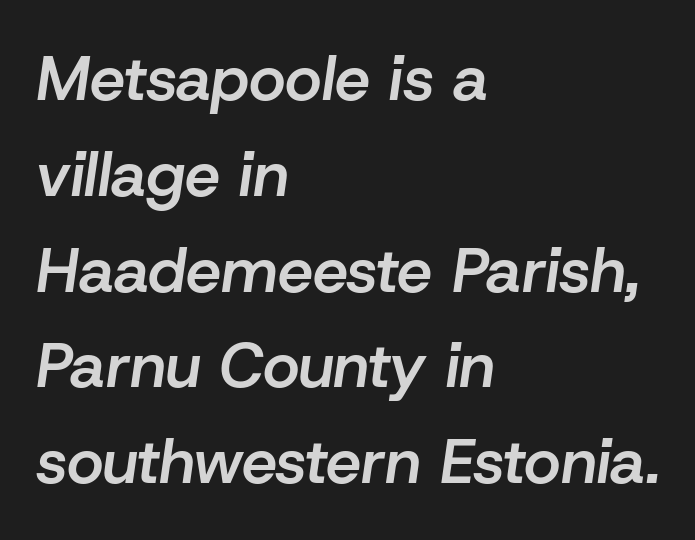
{"italic": "yes", "lean": "right", "slant_degrees": 8, "bold": "semi", "weight": "semibold", "width": "normal", "stroke_contrast": "low", "x_height": "medium", "monospaced": "no", "underline": "no", "align": "left", "line_spacing": "normal", "line_spacing_ratio": 1.52, "letter_spacing": "normal", "letter_spacing_em": 0.0, "glyph_px": 63}
